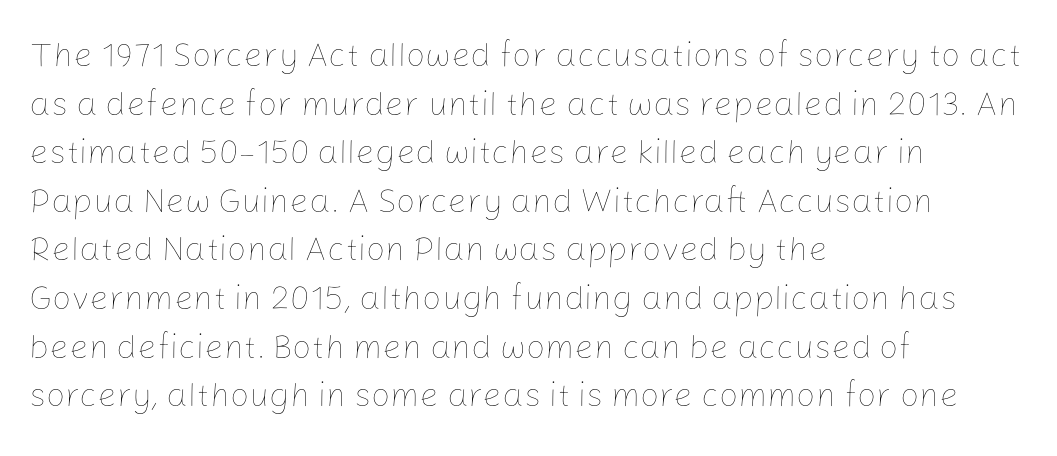
{"italic": "no", "bold": "no", "weight": "thin", "width": "normal", "stroke_contrast": "low", "x_height": "medium", "monospaced": "no", "underline": "no", "align": "left", "line_spacing": "normal", "line_spacing_ratio": 1.43, "letter_spacing": "normal", "letter_spacing_em": 0.0, "glyph_px": 34}
